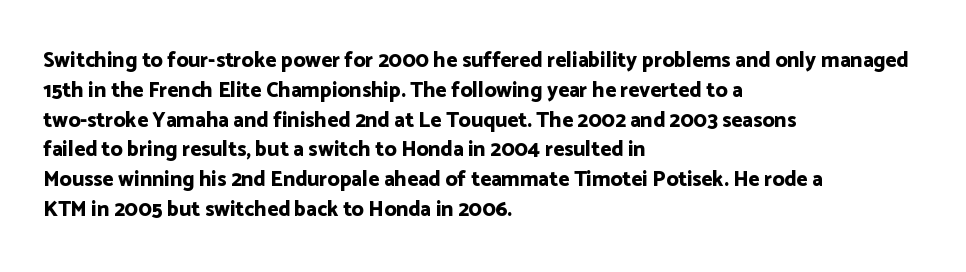
The image shows 21 px bold type, upright; set left-aligned, normal line spacing (1.42x), normal letter spacing, not underlined.
